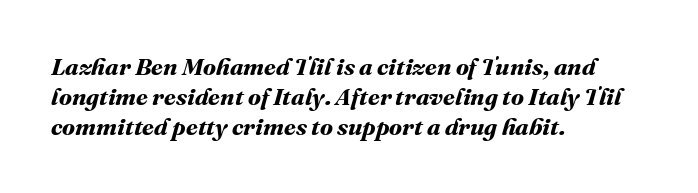
{"bold": "yes", "underline": "no", "align": "left", "line_spacing": "normal", "line_spacing_ratio": 1.25, "letter_spacing": "normal", "letter_spacing_em": 0.0, "glyph_px": 24}
